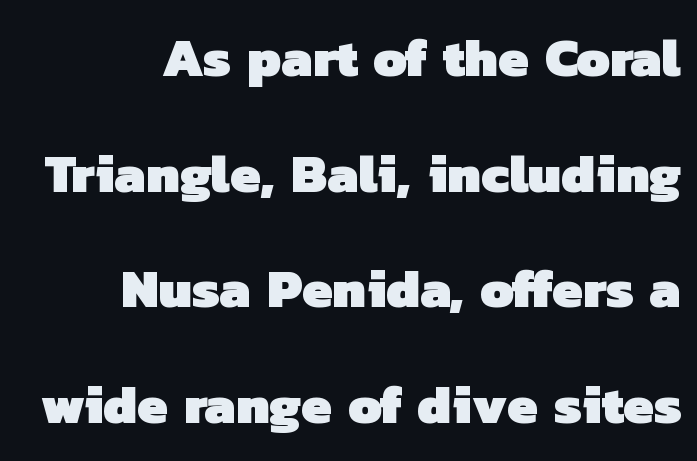
Q: Is the text bold? A: Yes.
Q: Is the typeface a serif or a sans-serif typeface? A: Sans-serif.
Q: Is the text underlined? A: No.
Q: How is the paragraph aligned? A: Right-aligned.
Q: Is the spacing between letters normal or unusually wide? A: Normal.
Q: Is the spacing between lines tight, normal or loose? A: Loose.
Q: Width (condensed, normal, or wide)? A: Normal.
Q: Stroke contrast? A: Low.
Q: x-height? A: Medium.
Q: Monospaced? A: No.
